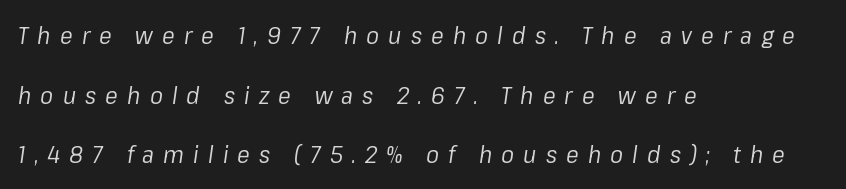
Q: Is the text bold? A: No.
Q: Is the text italic (slanted)? A: Yes, it leans right by about 8 degrees.
Q: Is the text underlined? A: No.
Q: How is the paragraph aligned? A: Left-aligned.
Q: Is the spacing between letters normal or unusually wide? A: Unusually wide.
Q: Is the spacing between lines tight, normal or loose? A: Loose.
